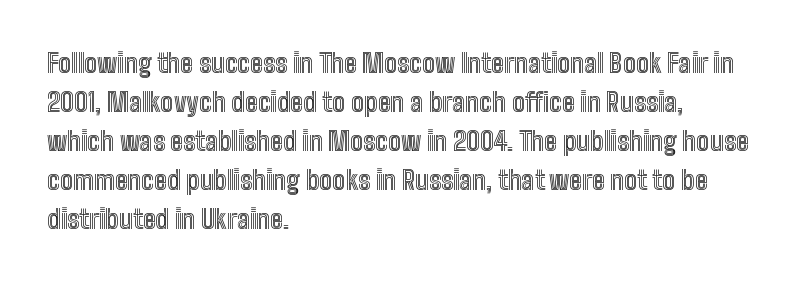
Q: Is the text italic (slanted)? A: No, it is upright.
Q: Is the text underlined? A: No.
Q: How is the paragraph aligned? A: Left-aligned.
Q: Is the spacing between letters normal or unusually wide? A: Normal.
Q: Is the spacing between lines tight, normal or loose? A: Normal.
